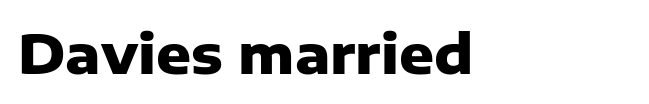
Q: Is the text bold? A: Yes.
Q: Is the text italic (slanted)? A: No, it is upright.
Q: Is the typeface a serif or a sans-serif typeface? A: Sans-serif.
Q: Is the text underlined? A: No.
Q: How is the paragraph aligned? A: Left-aligned.
Q: Is the spacing between letters normal or unusually wide? A: Normal.
Q: Width (condensed, normal, or wide)? A: Normal.
Q: Stroke contrast? A: Low.
Q: x-height? A: Medium.
Q: Monospaced? A: No.
